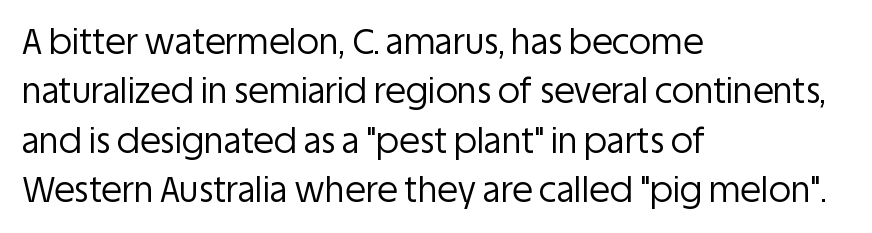
Q: Is the text bold? A: No.
Q: Is the text italic (slanted)? A: No, it is upright.
Q: Is the typeface a serif or a sans-serif typeface? A: Sans-serif.
Q: Is the text underlined? A: No.
Q: How is the paragraph aligned? A: Left-aligned.
Q: Is the spacing between letters normal or unusually wide? A: Normal.
Q: Is the spacing between lines tight, normal or loose? A: Normal.
Q: Width (condensed, normal, or wide)? A: Normal.
Q: Stroke contrast? A: Low.
Q: x-height? A: Large.
Q: Monospaced? A: No.
